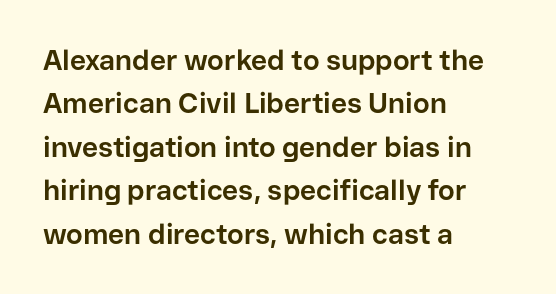
Q: Is the text bold? A: Yes.
Q: Is the text italic (slanted)? A: No, it is upright.
Q: Is the typeface a serif or a sans-serif typeface? A: Sans-serif.
Q: Is the text underlined? A: No.
Q: How is the paragraph aligned? A: Left-aligned.
Q: Is the spacing between letters normal or unusually wide? A: Normal.
Q: Is the spacing between lines tight, normal or loose? A: Normal.
Q: Width (condensed, normal, or wide)? A: Normal.
Q: Stroke contrast? A: Low.
Q: x-height? A: Medium.
Q: Monospaced? A: No.
